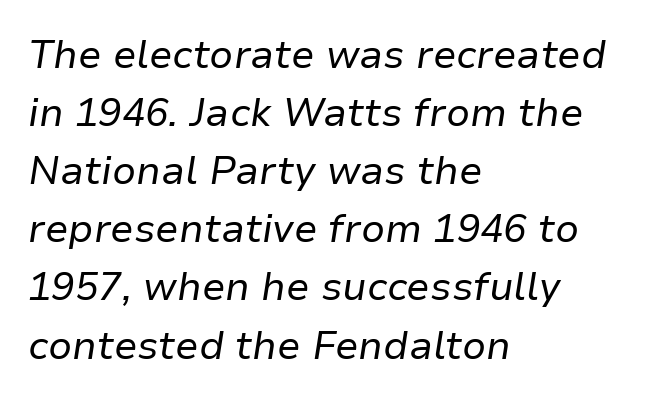
The image shows 39 px regular-weight type, italic (leaning right); set left-aligned, normal line spacing (1.49x), normal letter spacing, not underlined; low stroke contrast and a medium x-height.
